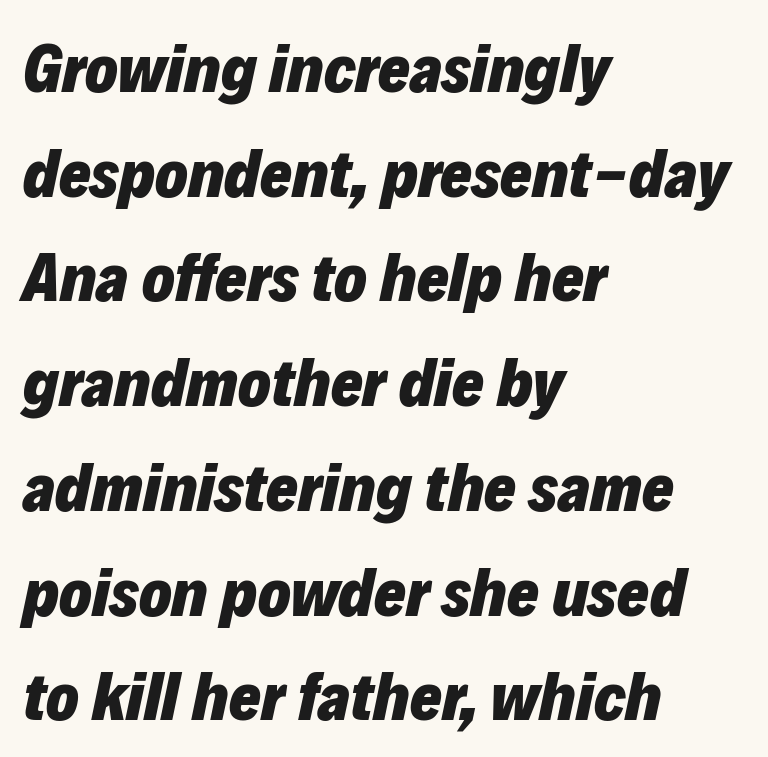
The passage is arranged the way most books set body copy — flush left. In terms of posture, this sample is oblique. There is no visible air inserted between adjacent glyphs. The zone under the glyphs is completely vacant.
